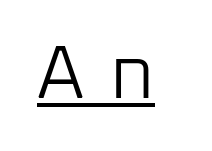
{"serif": "no", "italic": "no", "bold": "no", "weight": "light", "width": "normal", "stroke_contrast": "low", "x_height": "medium", "monospaced": "no", "underline": "yes", "letter_spacing": "wide", "letter_spacing_em": 0.34, "glyph_px": 76}
